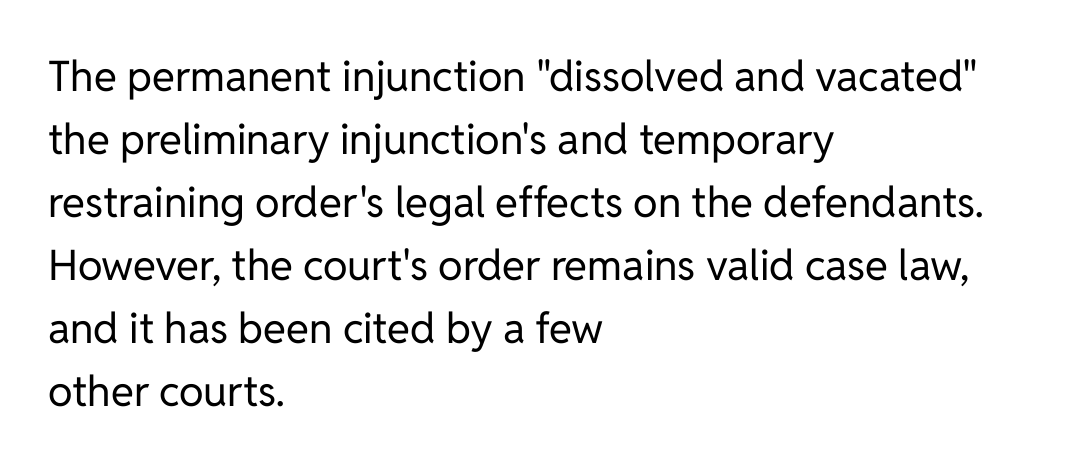
The image shows 42 px regular-weight sans-serif type, upright; set left-aligned, normal line spacing (1.5x), normal letter spacing, not underlined; low stroke contrast and a medium x-height.
